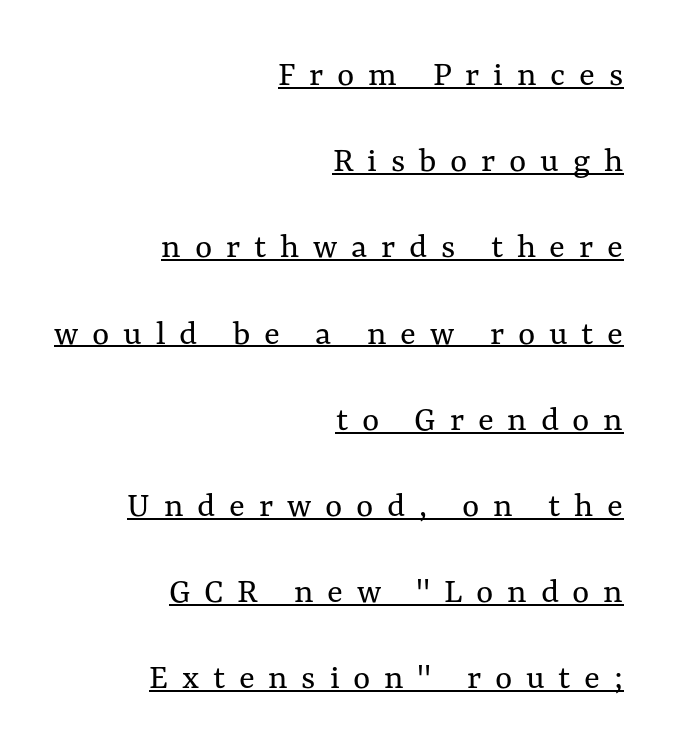
Q: Is the text bold? A: No.
Q: Is the text italic (slanted)? A: No, it is upright.
Q: Is the text underlined? A: Yes.
Q: How is the paragraph aligned? A: Right-aligned.
Q: Is the spacing between letters normal or unusually wide? A: Unusually wide.
Q: Is the spacing between lines tight, normal or loose? A: Loose.
Q: Width (condensed, normal, or wide)? A: Normal.
Q: Stroke contrast? A: Medium.
Q: x-height? A: Medium.
Q: Monospaced? A: No.
